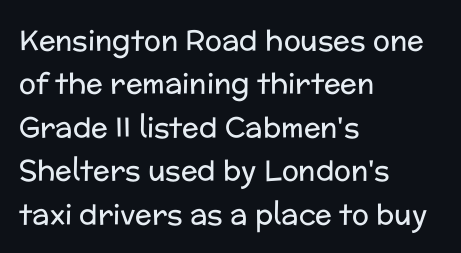
The image shows 28 px regular-weight sans-serif type, upright; set left-aligned, normal line spacing (1.55x), normal letter spacing, not underlined; low stroke contrast and a medium x-height.
